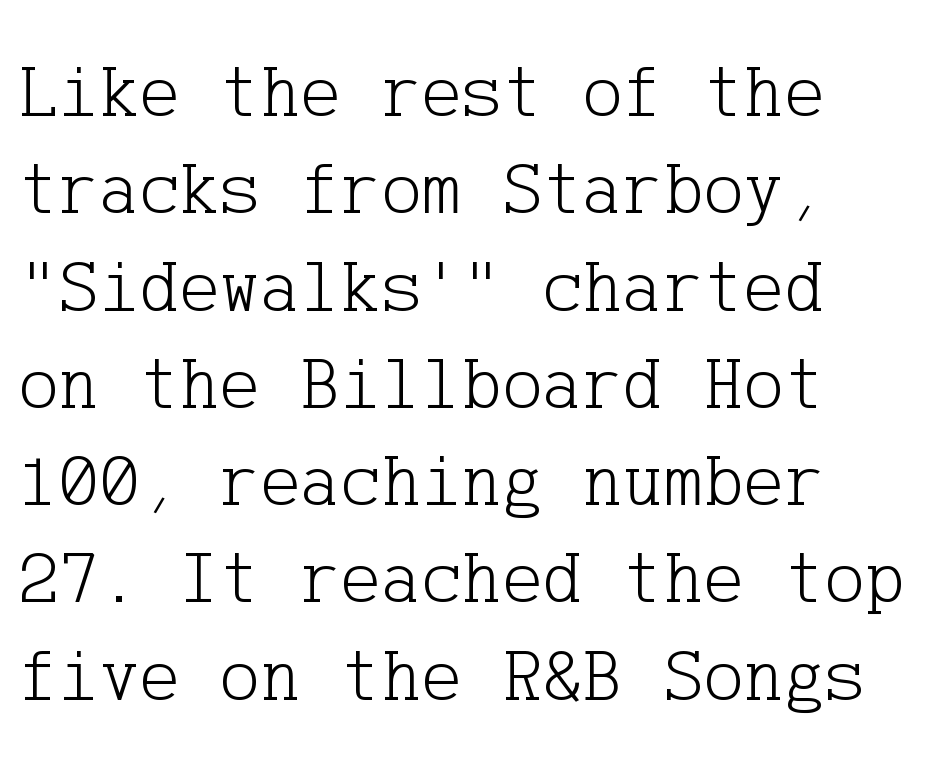
How are the letters spaced? Ordinarily, with no added tracking. Compared with typical paragraphs, the rows here are spaced about the same. The text was rendered using a seriffed face with decorative stroke endings. The passage is arranged the way most books set body copy — flush left. Weight: regular or lighter.
